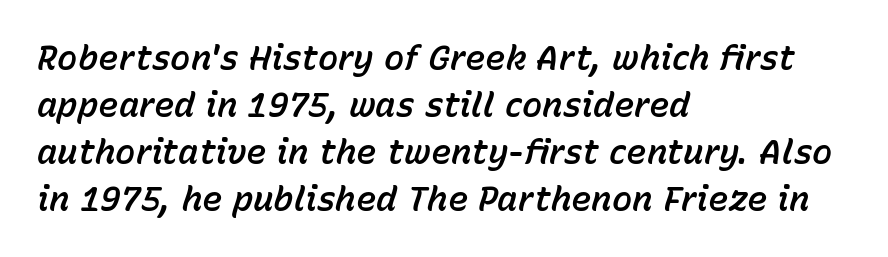
Q: Is the text italic (slanted)? A: Yes, it leans right by about 15 degrees.
Q: Is the text underlined? A: No.
Q: How is the paragraph aligned? A: Left-aligned.
Q: Is the spacing between letters normal or unusually wide? A: Normal.
Q: Is the spacing between lines tight, normal or loose? A: Normal.
Q: Width (condensed, normal, or wide)? A: Normal.
Q: Stroke contrast? A: Low.
Q: x-height? A: Medium.
Q: Monospaced? A: No.
